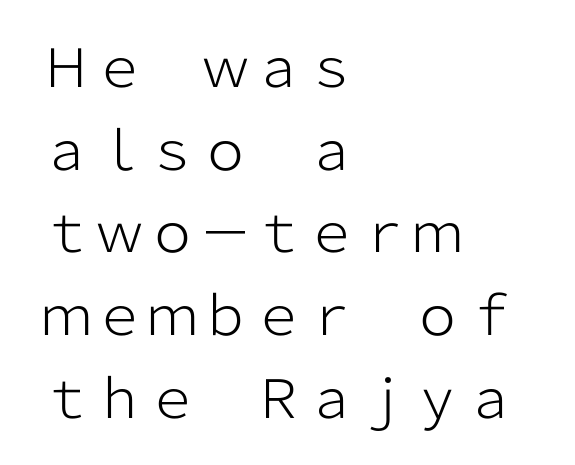
{"serif": "no", "italic": "no", "bold": "no", "weight": "light", "width": "normal", "stroke_contrast": "low", "x_height": "medium", "monospaced": "no", "underline": "no", "align": "left", "line_spacing": "normal", "line_spacing_ratio": 1.56, "letter_spacing": "normal", "letter_spacing_em": 0.0, "glyph_px": 53}
